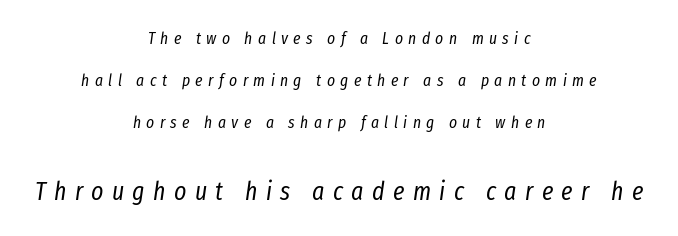
Q: Is the text bold? A: No.
Q: Is the text italic (slanted)? A: Yes, it leans right by about 8 degrees.
Q: Is the text underlined? A: No.
Q: How is the paragraph aligned? A: Centered.
Q: Is the spacing between letters normal or unusually wide? A: Unusually wide.
Q: Is the spacing between lines tight, normal or loose? A: Loose.
Q: Which block of text is set in a larger size, the first (top) or the second (bottom)? A: The second (bottom) one.
